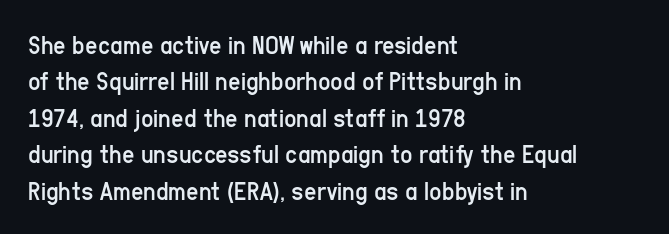
Q: Is the text bold? A: No.
Q: Is the text italic (slanted)? A: No, it is upright.
Q: Is the text underlined? A: No.
Q: How is the paragraph aligned? A: Left-aligned.
Q: Is the spacing between letters normal or unusually wide? A: Normal.
Q: Is the spacing between lines tight, normal or loose? A: Normal.
